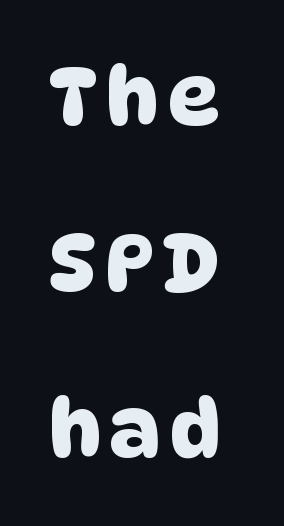
{"serif": "no", "width": "normal", "stroke_contrast": "low", "x_height": "large", "monospaced": "no", "underline": "no", "line_spacing": "loose", "line_spacing_ratio": 2.1, "glyph_px": 79}
